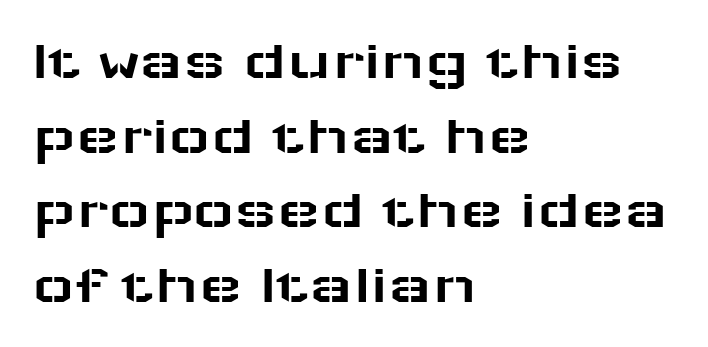
{"serif": "no", "italic": "no", "width": "wide", "stroke_contrast": "low", "x_height": "medium", "monospaced": "no", "underline": "no", "align": "left", "line_spacing": "normal", "line_spacing_ratio": 1.31, "letter_spacing": "normal", "letter_spacing_em": 0.0, "glyph_px": 57}
